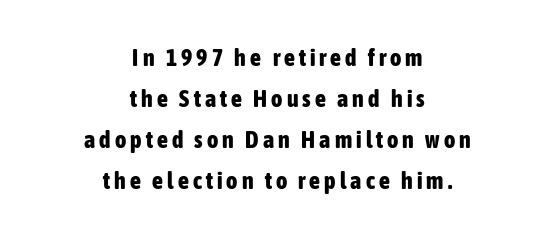
The image shows 24 px bold type, upright; set centered, line spacing 1.71x, not underlined.
